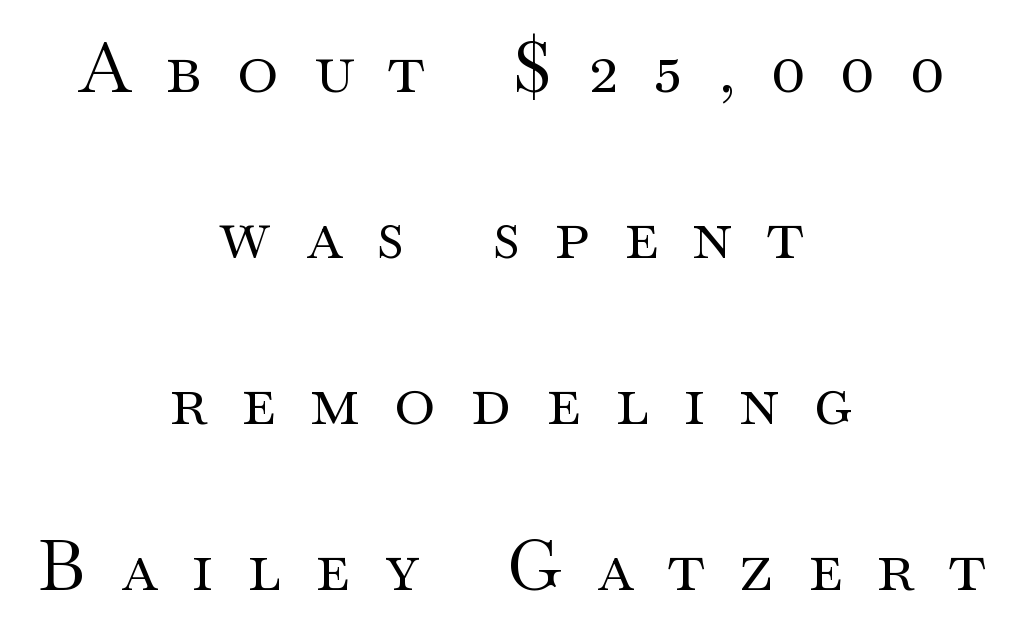
{"serif": "yes", "italic": "no", "bold": "no", "weight": "regular", "width": "wide", "stroke_contrast": "medium", "x_height": "small", "monospaced": "no", "underline": "no", "align": "center", "line_spacing": "loose", "line_spacing_ratio": 2.37, "letter_spacing": "wide", "letter_spacing_em": 0.5, "glyph_px": 70}
